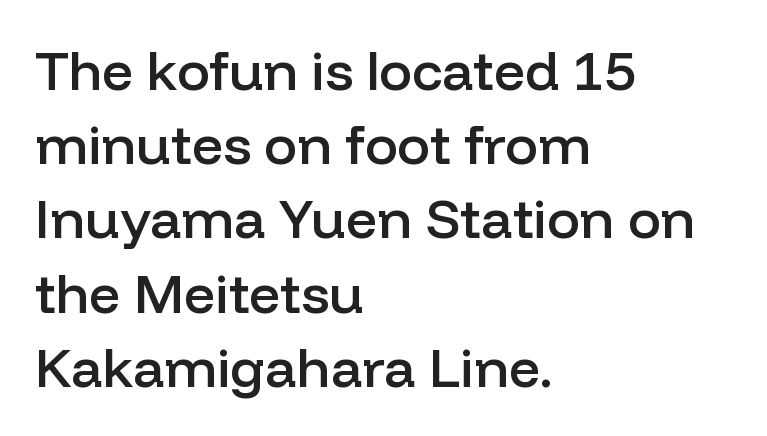
{"serif": "no", "italic": "no", "bold": "semi", "weight": "semibold", "width": "normal", "stroke_contrast": "low", "x_height": "medium", "monospaced": "no", "underline": "no", "align": "left", "line_spacing": "normal", "line_spacing_ratio": 1.35, "letter_spacing": "normal", "letter_spacing_em": 0.0, "glyph_px": 55}
